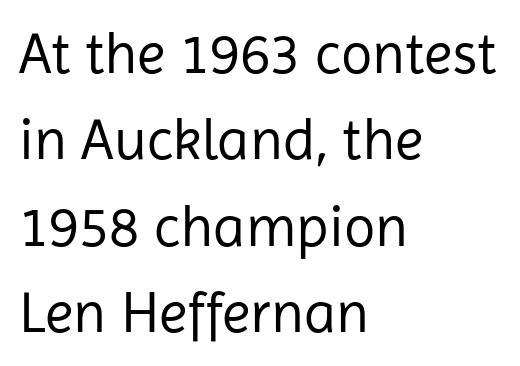
Q: Is the text bold? A: No.
Q: Is the text italic (slanted)? A: No, it is upright.
Q: Is the typeface a serif or a sans-serif typeface? A: Sans-serif.
Q: Is the text underlined? A: No.
Q: How is the paragraph aligned? A: Left-aligned.
Q: Is the spacing between letters normal or unusually wide? A: Normal.
Q: Is the spacing between lines tight, normal or loose? A: Normal.
Q: Width (condensed, normal, or wide)? A: Normal.
Q: Stroke contrast? A: Low.
Q: x-height? A: Medium.
Q: Monospaced? A: No.
